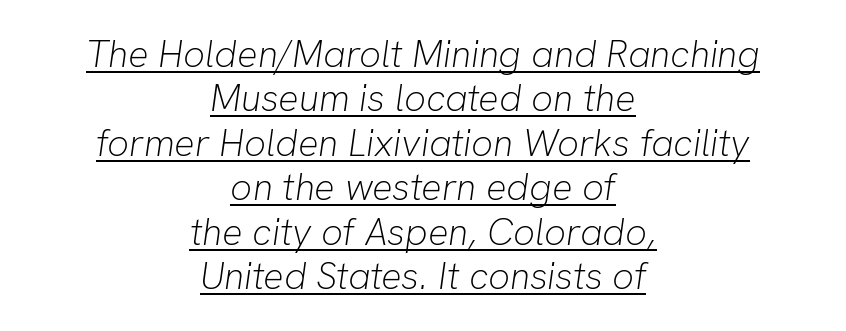
The image shows 38 px light type, italic (leaning right); set centered, line spacing 1.17x, normal letter spacing, underlined; low stroke contrast and a medium x-height.
